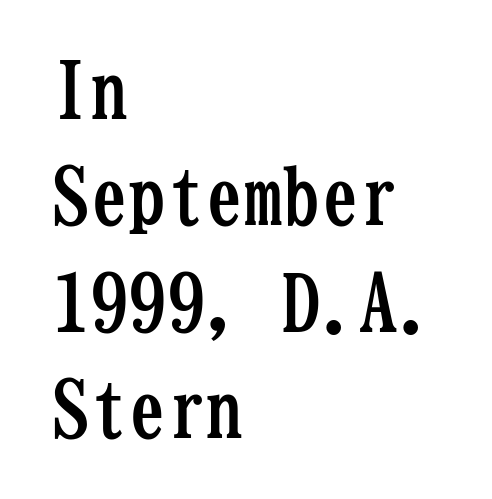
The image shows 77 px semibold, condensed serif type, upright, monospaced; set left-aligned, normal line spacing (1.38x), normal letter spacing, not underlined; low stroke contrast and a medium x-height.
